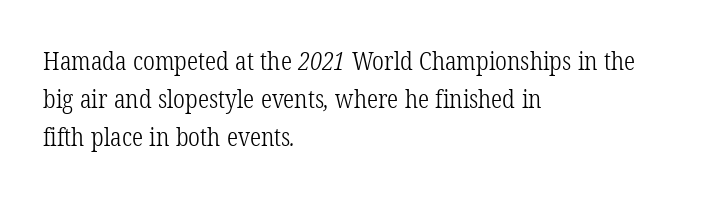
Q: Is the text bold? A: No.
Q: Is the text underlined? A: No.
Q: How is the paragraph aligned? A: Left-aligned.
Q: Is the spacing between letters normal or unusually wide? A: Normal.
Q: Is the spacing between lines tight, normal or loose? A: Normal.
